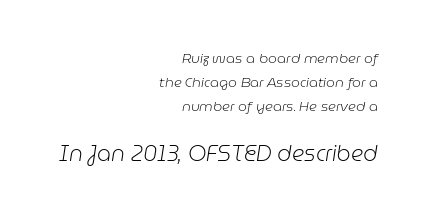
Where is the straight margin? On the right. A quiet, ordinary-to-light weight characterises the typeface. The passage shown has conventional tracking throughout. Does the bottom block carry the larger type? Yes, it does.
